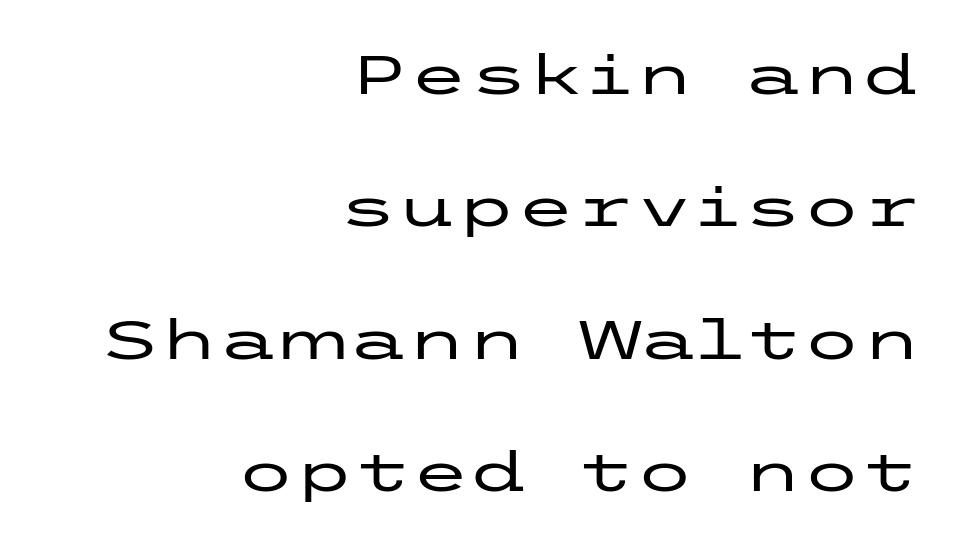
The image shows 54 px wide sans-serif type, upright; set right-aligned, loose line spacing (2.45x), normal letter spacing, not underlined; low stroke contrast and a medium x-height.
